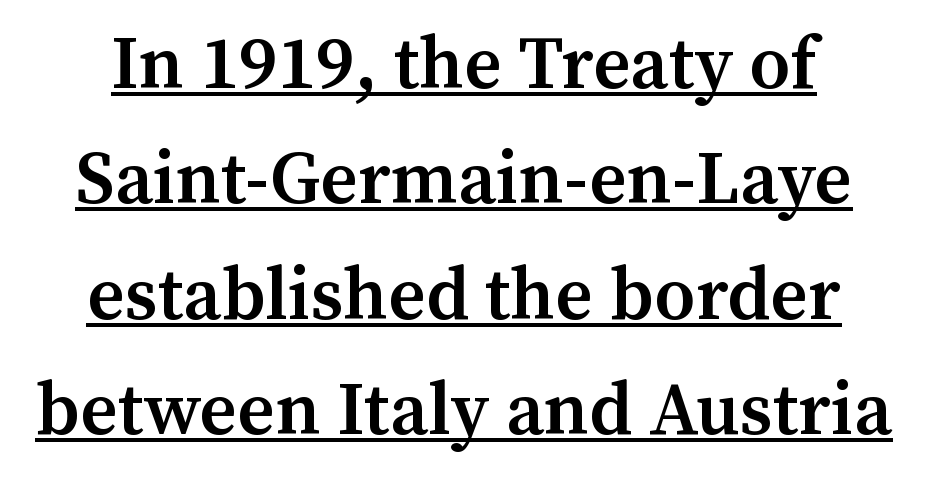
Q: Is the text bold? A: Semi-bold.
Q: Is the text italic (slanted)? A: No, it is upright.
Q: Is the typeface a serif or a sans-serif typeface? A: Serif.
Q: Is the text underlined? A: Yes.
Q: How is the paragraph aligned? A: Centered.
Q: Is the spacing between letters normal or unusually wide? A: Normal.
Q: Is the spacing between lines tight, normal or loose? A: Normal.
Q: Width (condensed, normal, or wide)? A: Normal.
Q: Stroke contrast? A: Medium.
Q: x-height? A: Medium.
Q: Monospaced? A: No.
